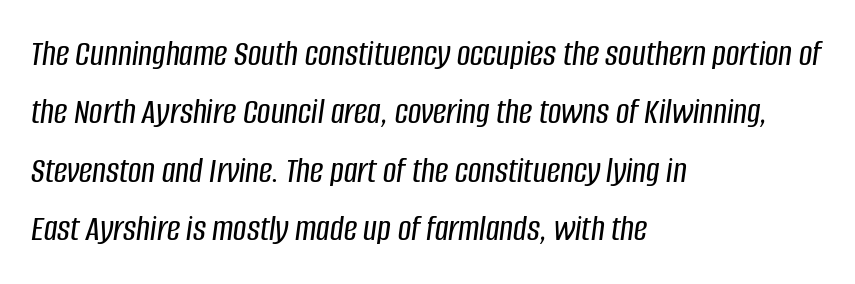
The image shows 37 px condensed type, italic (leaning right); set left-aligned, normal line spacing (1.58x), normal letter spacing, not underlined; low stroke contrast and a large x-height.
